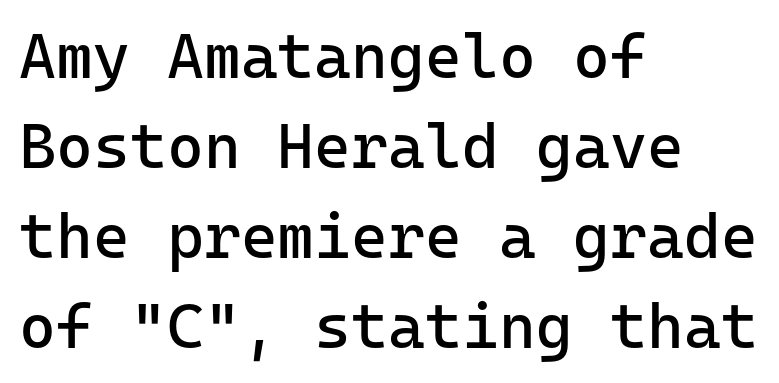
The face used here is rendered with its standard letterfit. The space beneath each line is pristine and unruled. No feet cap the strokes, marking this as sans-serif type. One-word summary of the alignment: left.
